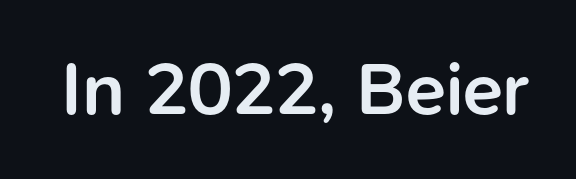
The image shows 74 px semibold sans-serif type, upright; set normal letter spacing, not underlined; low stroke contrast and a medium x-height.
